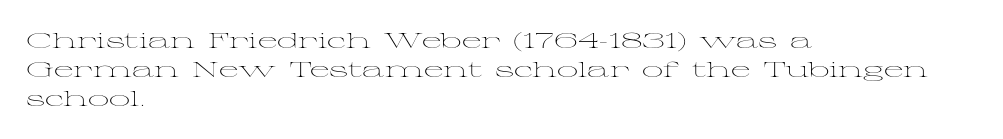
The image shows 21 px text type, upright; set left-aligned, normal line spacing (1.38x), normal letter spacing, not underlined.
